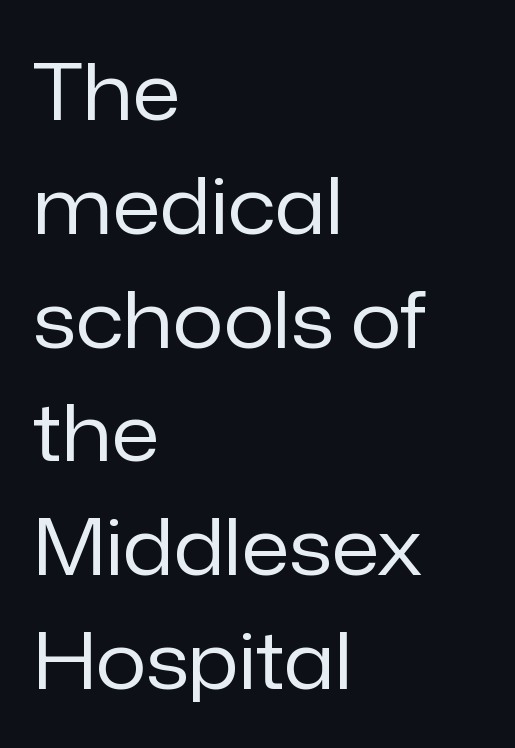
Q: Is the text bold? A: No.
Q: Is the text italic (slanted)? A: No, it is upright.
Q: Is the typeface a serif or a sans-serif typeface? A: Sans-serif.
Q: Is the text underlined? A: No.
Q: How is the paragraph aligned? A: Left-aligned.
Q: Is the spacing between letters normal or unusually wide? A: Normal.
Q: Is the spacing between lines tight, normal or loose? A: Normal.
Q: Width (condensed, normal, or wide)? A: Normal.
Q: Stroke contrast? A: Low.
Q: x-height? A: Medium.
Q: Monospaced? A: No.
